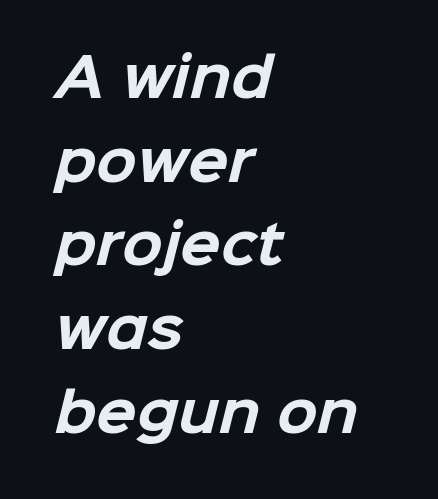
Q: Is the text bold? A: Yes.
Q: Is the typeface a serif or a sans-serif typeface? A: Sans-serif.
Q: Is the text underlined? A: No.
Q: How is the paragraph aligned? A: Left-aligned.
Q: Is the spacing between letters normal or unusually wide? A: Normal.
Q: Is the spacing between lines tight, normal or loose? A: Normal.
Q: Width (condensed, normal, or wide)? A: Normal.
Q: Stroke contrast? A: Low.
Q: x-height? A: Medium.
Q: Monospaced? A: No.
